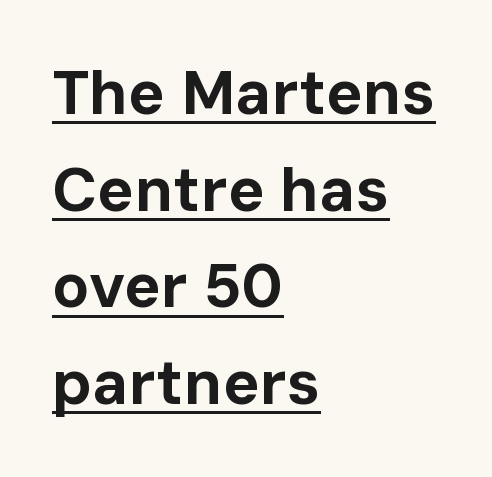
The image shows 62 px bold sans-serif type, upright; set left-aligned, normal line spacing (1.56x), normal letter spacing, underlined; low stroke contrast and a medium x-height.
